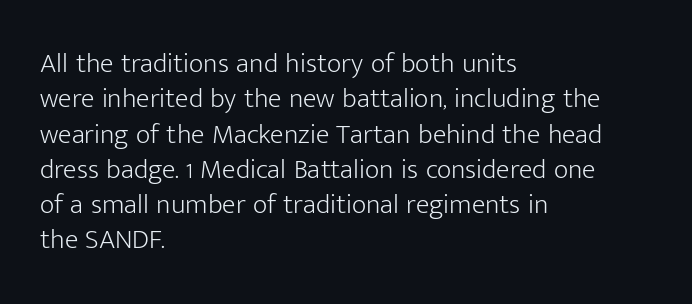
Q: Is the text bold? A: No.
Q: Is the text italic (slanted)? A: No, it is upright.
Q: Is the typeface a serif or a sans-serif typeface? A: Sans-serif.
Q: Is the text underlined? A: No.
Q: How is the paragraph aligned? A: Left-aligned.
Q: Is the spacing between letters normal or unusually wide? A: Normal.
Q: Is the spacing between lines tight, normal or loose? A: Normal.
Q: Width (condensed, normal, or wide)? A: Normal.
Q: Stroke contrast? A: Low.
Q: x-height? A: Medium.
Q: Monospaced? A: No.
